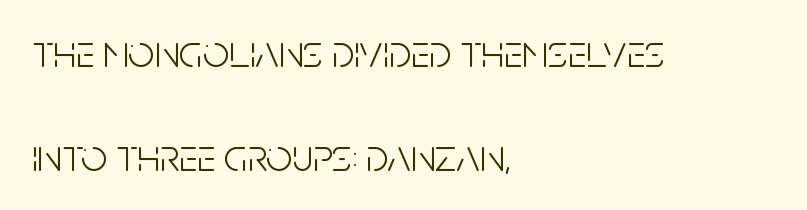
{"serif": "no", "italic": "no", "bold": "no", "weight": "light", "width": "condensed", "stroke_contrast": "low", "x_height": "large", "monospaced": "no", "underline": "no", "align": "left", "line_spacing": "loose", "line_spacing_ratio": 2.26, "letter_spacing": "normal", "letter_spacing_em": 0.0, "glyph_px": 46}
